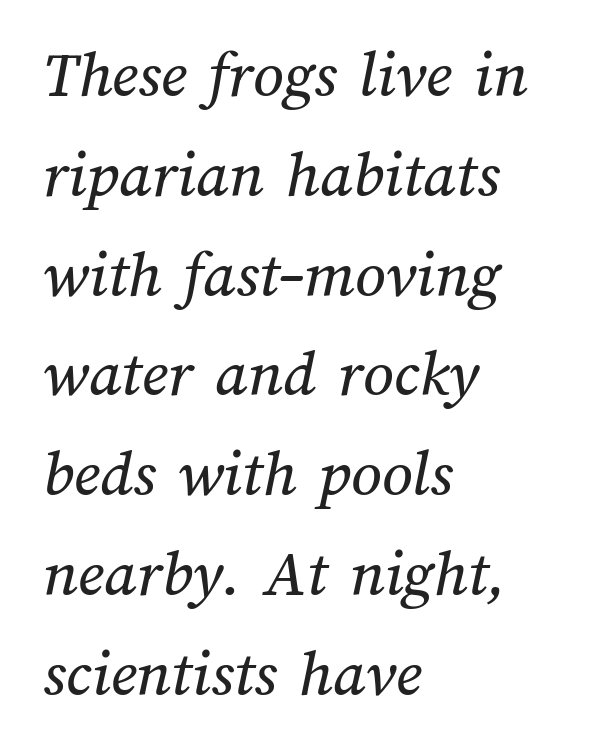
Q: Is the text underlined? A: No.
Q: How is the paragraph aligned? A: Left-aligned.
Q: Is the spacing between letters normal or unusually wide? A: Normal.
Q: Is the spacing between lines tight, normal or loose? A: Normal.
Q: Width (condensed, normal, or wide)? A: Normal.
Q: Stroke contrast? A: Medium.
Q: x-height? A: Medium.
Q: Monospaced? A: No.
